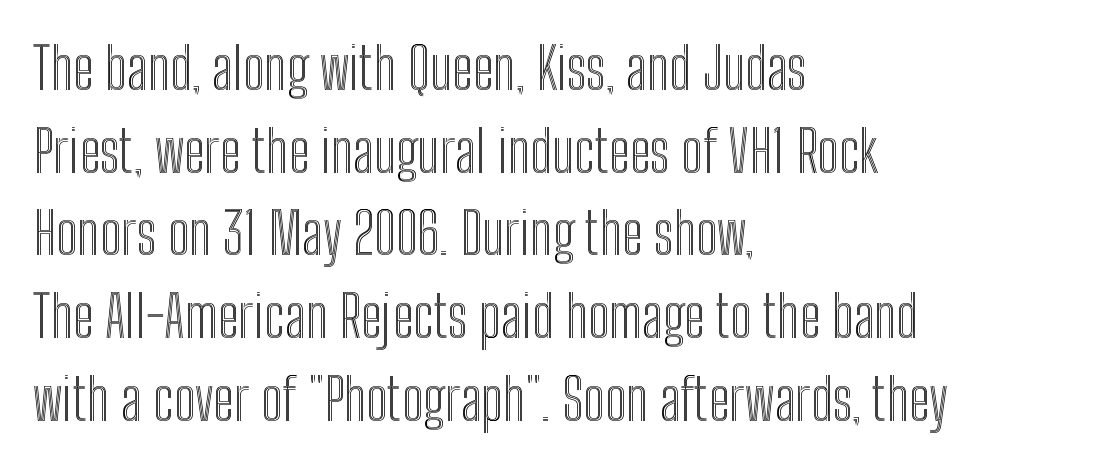
Q: Is the text italic (slanted)? A: No, it is upright.
Q: Is the text underlined? A: No.
Q: How is the paragraph aligned? A: Left-aligned.
Q: Is the spacing between letters normal or unusually wide? A: Normal.
Q: Is the spacing between lines tight, normal or loose? A: Normal.
Q: Width (condensed, normal, or wide)? A: Condensed.
Q: x-height? A: Medium.
Q: Monospaced? A: No.
